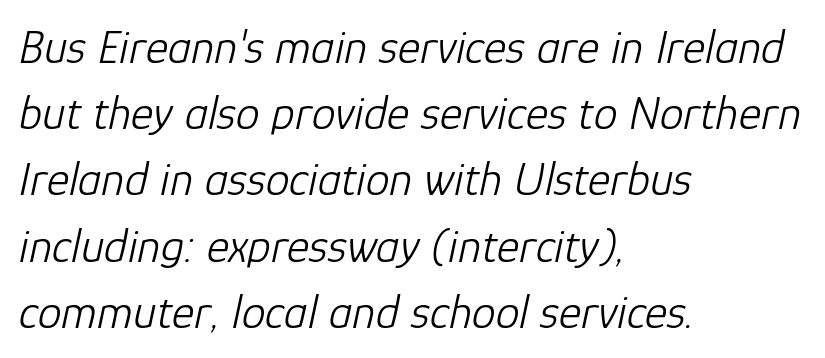
{"italic": "yes", "lean": "right", "slant_degrees": 12, "bold": "no", "weight": "light", "width": "normal", "stroke_contrast": "low", "x_height": "medium", "monospaced": "no", "underline": "no", "align": "left", "line_spacing": "normal", "line_spacing_ratio": 1.38, "letter_spacing": "normal", "letter_spacing_em": 0.0, "glyph_px": 48}
